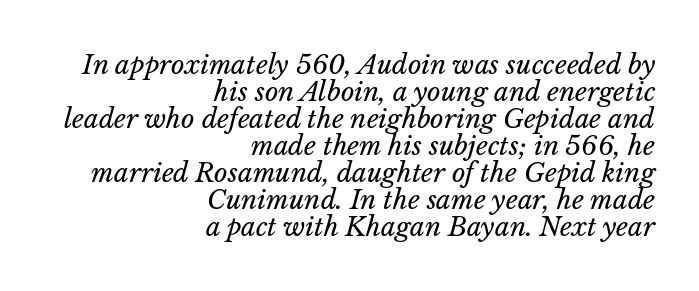
{"italic": "yes", "lean": "right", "slant_degrees": 14, "bold": "no", "underline": "no", "align": "right", "line_spacing": "tight", "line_spacing_ratio": 1.04, "letter_spacing": "normal", "letter_spacing_em": 0.0, "glyph_px": 26}
